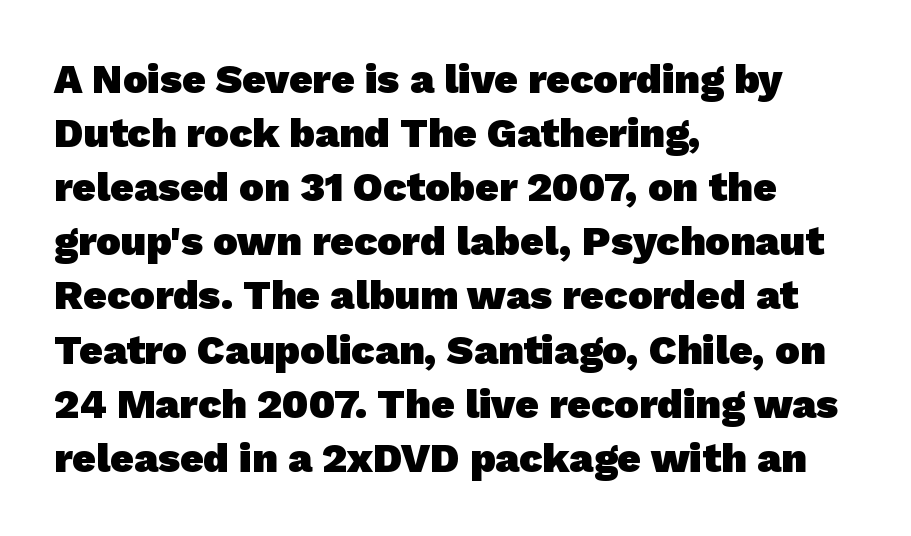
Line spacing here is normal. Where is the straight margin? On the left. Compared with typical body copy, the letter spacing here is the same. In terms of weight, the rendering is a true, heavy bold. Classification — sans serif.
